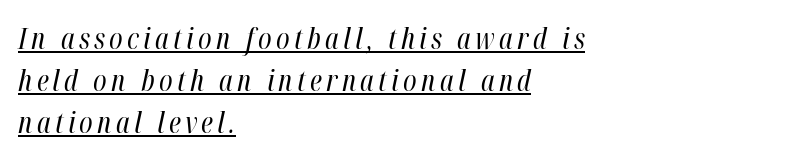
The image shows 29 px regular-weight, condensed type, italic (leaning right); set left-aligned, normal line spacing (1.44x), underlined; high stroke contrast and a medium x-height.
